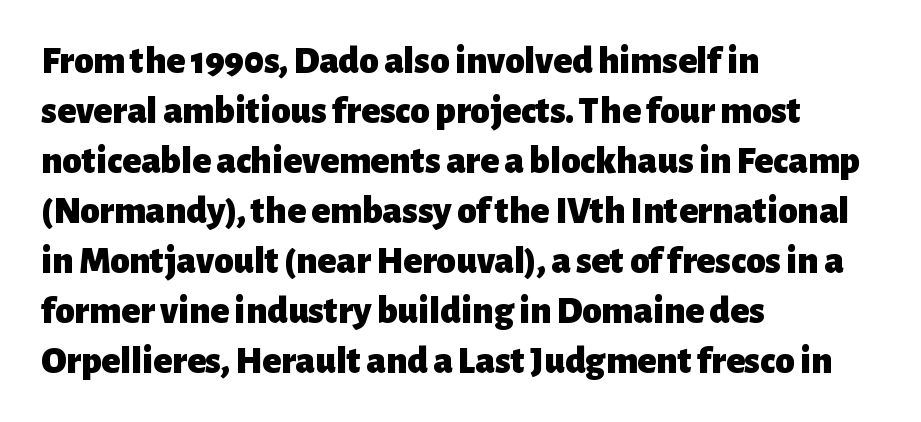
Q: Is the text bold? A: Yes.
Q: Is the text italic (slanted)? A: No, it is upright.
Q: Is the typeface a serif or a sans-serif typeface? A: Sans-serif.
Q: Is the text underlined? A: No.
Q: How is the paragraph aligned? A: Left-aligned.
Q: Is the spacing between letters normal or unusually wide? A: Normal.
Q: Is the spacing between lines tight, normal or loose? A: Normal.
Q: Width (condensed, normal, or wide)? A: Normal.
Q: Stroke contrast? A: Low.
Q: x-height? A: Medium.
Q: Monospaced? A: No.
